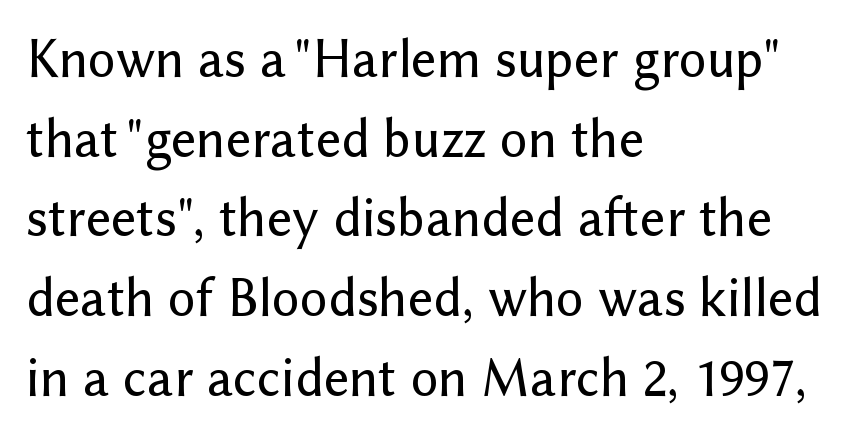
Q: Is the text italic (slanted)? A: No, it is upright.
Q: Is the typeface a serif or a sans-serif typeface? A: Sans-serif.
Q: Is the text underlined? A: No.
Q: How is the paragraph aligned? A: Left-aligned.
Q: Is the spacing between letters normal or unusually wide? A: Normal.
Q: Is the spacing between lines tight, normal or loose? A: Normal.
Q: Width (condensed, normal, or wide)? A: Normal.
Q: Stroke contrast? A: Low.
Q: x-height? A: Medium.
Q: Monospaced? A: No.
